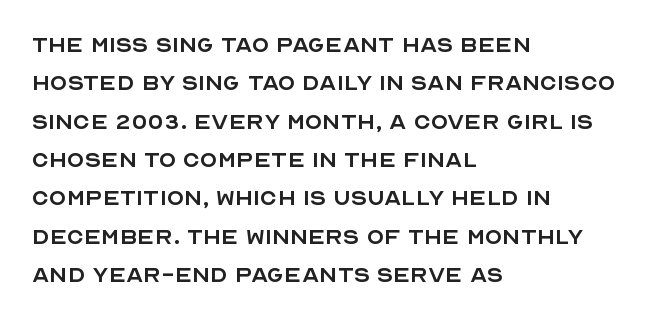
{"serif": "no", "italic": "no", "bold": "no", "weight": "regular", "width": "normal", "x_height": "large", "monospaced": "no", "underline": "no", "align": "left", "line_spacing": "normal", "line_spacing_ratio": 1.37, "letter_spacing": "normal", "letter_spacing_em": 0.0, "glyph_px": 28}
